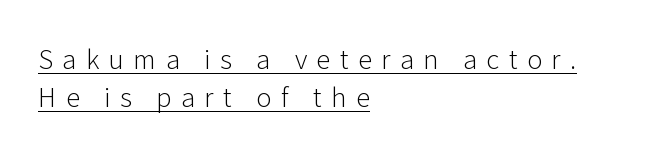
{"italic": "no", "bold": "no", "underline": "yes", "align": "left", "line_spacing": "normal", "line_spacing_ratio": 1.45, "letter_spacing": "wide", "letter_spacing_em": 0.36, "glyph_px": 26}
